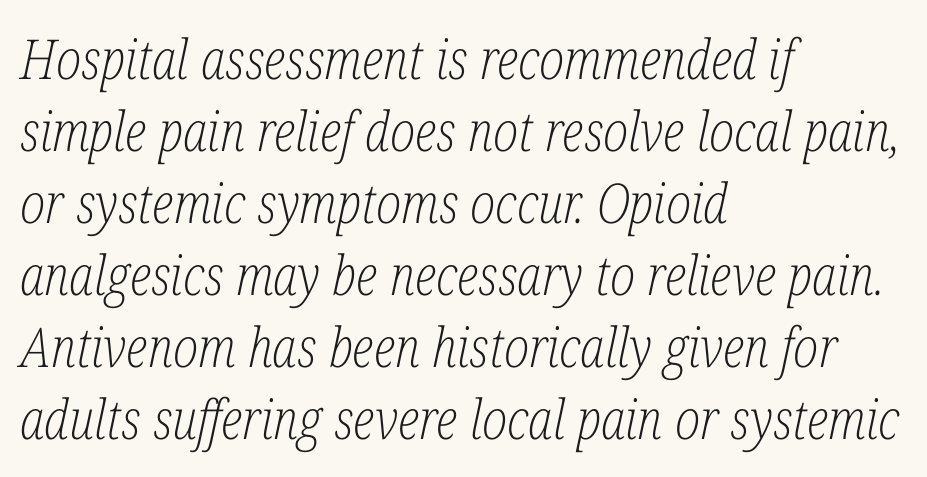
The image shows 55 px light, condensed serif type, italic (leaning right); set left-aligned, normal line spacing (1.31x), normal letter spacing, not underlined; low stroke contrast and a medium x-height.
